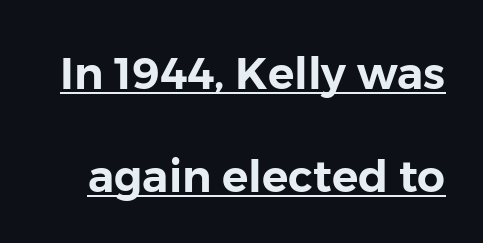
Nobody touched the tracking dial on this one. The specimen reads as upright at a glance. You can see a thin bar hugging the bottom of the glyphs. Typographically, this falls in the sans-serif category. The letters advance in unequal steps, a hallmark of proportional type. Leading: increased.
